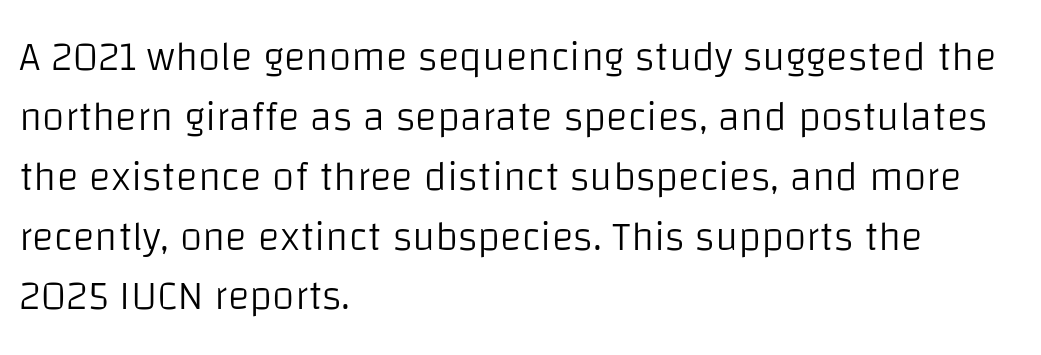
Q: Is the text bold? A: No.
Q: Is the text italic (slanted)? A: No, it is upright.
Q: Is the typeface a serif or a sans-serif typeface? A: Sans-serif.
Q: Is the text underlined? A: No.
Q: How is the paragraph aligned? A: Left-aligned.
Q: Is the spacing between letters normal or unusually wide? A: Normal.
Q: Is the spacing between lines tight, normal or loose? A: Normal.
Q: Width (condensed, normal, or wide)? A: Normal.
Q: Stroke contrast? A: Low.
Q: x-height? A: Large.
Q: Monospaced? A: No.
